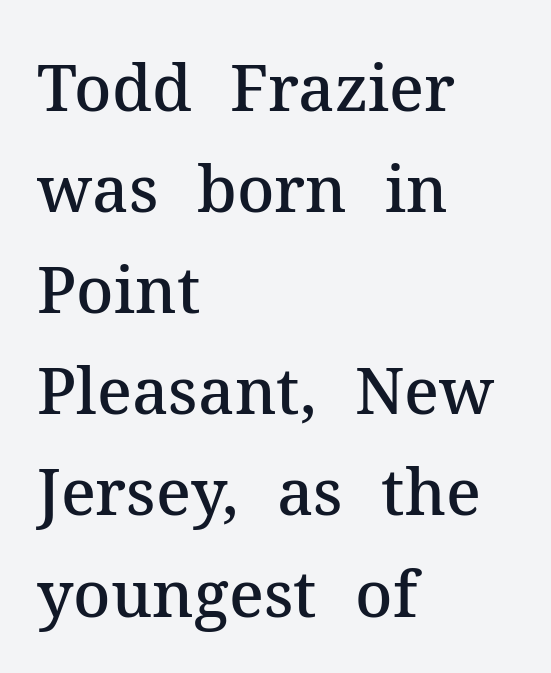
The image shows 64 px semibold serif type, upright; set left-aligned, normal line spacing (1.58x), normal letter spacing, not underlined; medium stroke contrast and a medium x-height.
